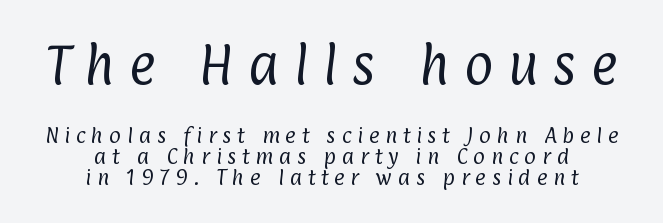
These glyphs show unthickened strokes, regular width or finer. The compositor balanced each line on the midline. Decoration check: the copy has no underline. In terms of letterspacing, this is a distinctly airy, spread setting.
